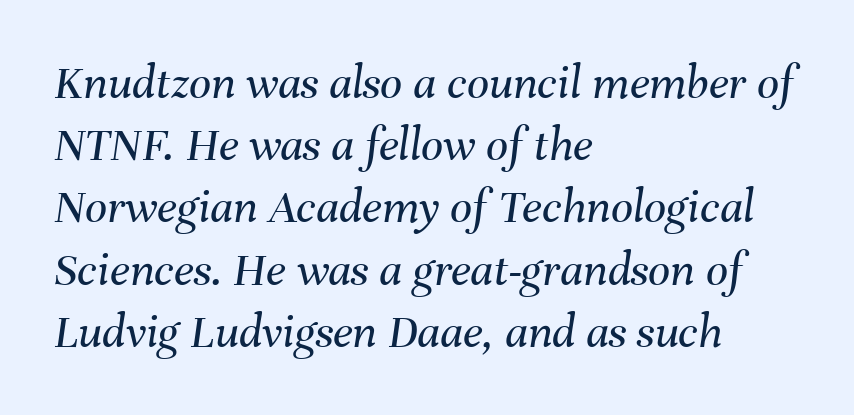
Q: Is the text bold? A: No.
Q: Is the text italic (slanted)? A: Yes, it leans right by about 8 degrees.
Q: Is the text underlined? A: No.
Q: How is the paragraph aligned? A: Left-aligned.
Q: Is the spacing between letters normal or unusually wide? A: Normal.
Q: Is the spacing between lines tight, normal or loose? A: Normal.
Q: Width (condensed, normal, or wide)? A: Normal.
Q: Stroke contrast? A: Medium.
Q: x-height? A: Medium.
Q: Monospaced? A: No.
